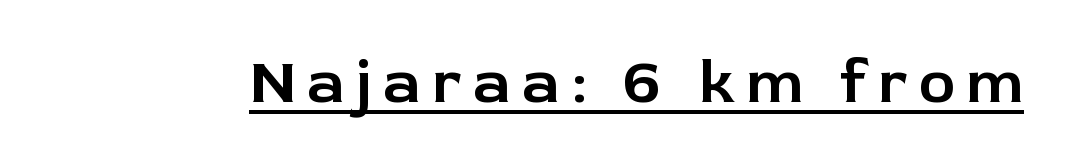
{"serif": "no", "italic": "no", "width": "normal", "stroke_contrast": "low", "x_height": "medium", "monospaced": "no", "underline": "yes", "glyph_px": 62}
